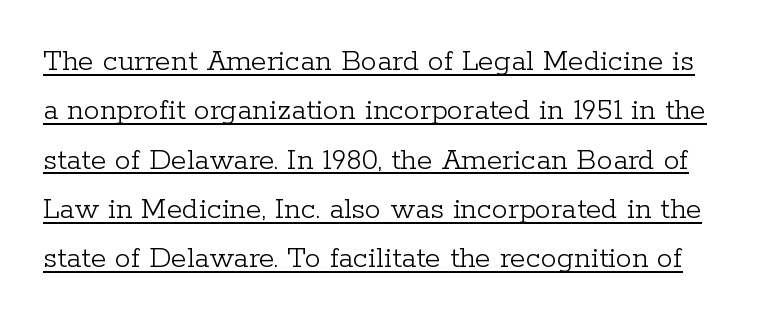
The image shows 32 px light serif type, upright; set normal line spacing (1.54x), normal letter spacing, underlined; low stroke contrast and a medium x-height.
